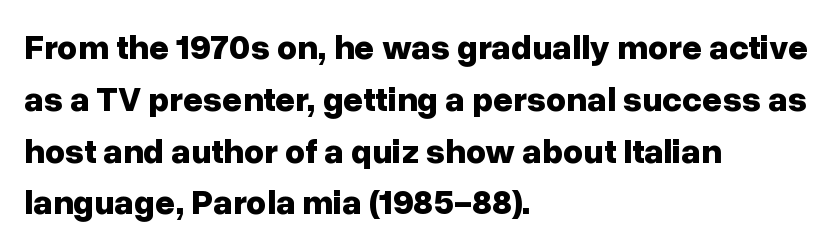
{"serif": "no", "italic": "no", "bold": "yes", "weight": "bold", "width": "normal", "stroke_contrast": "low", "x_height": "medium", "monospaced": "no", "underline": "no", "align": "left", "line_spacing": "normal", "line_spacing_ratio": 1.48, "letter_spacing": "normal", "letter_spacing_em": 0.0, "glyph_px": 35}
